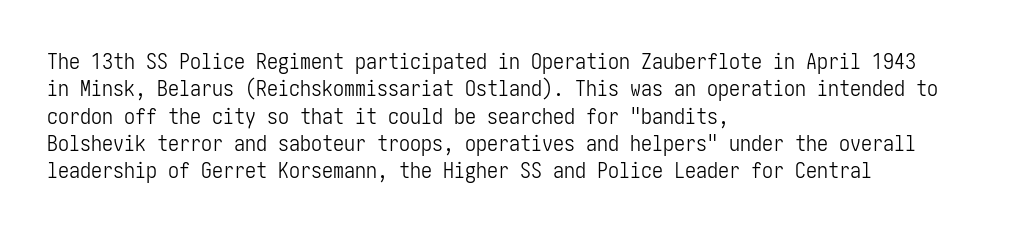
Rendered with straight, roman letterforms. Weight: not bold — regular or lighter. Words appear dense and cohesive because spacing is normal. Horizontal alignment here is leftward, the default for most running prose. A clean baseline with only descenders dipping below it.
